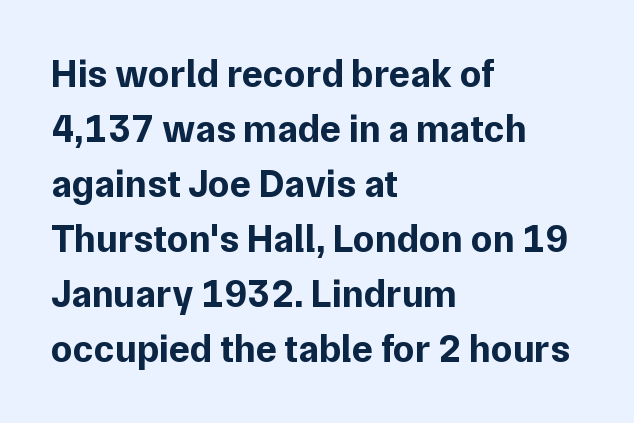
{"serif": "no", "italic": "no", "bold": "yes", "weight": "bold", "width": "normal", "stroke_contrast": "low", "x_height": "medium", "monospaced": "no", "underline": "no", "align": "left", "line_spacing": "normal", "line_spacing_ratio": 1.41, "letter_spacing": "normal", "letter_spacing_em": 0.0, "glyph_px": 39}
